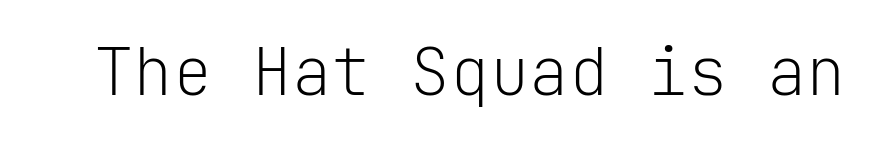
Q: Is the text bold? A: No.
Q: Is the text italic (slanted)? A: No, it is upright.
Q: Is the typeface a serif or a sans-serif typeface? A: Sans-serif.
Q: Is the text underlined? A: No.
Q: Is the spacing between letters normal or unusually wide? A: Normal.
Q: Width (condensed, normal, or wide)? A: Normal.
Q: Stroke contrast? A: Low.
Q: x-height? A: Medium.
Q: Monospaced? A: Yes.
